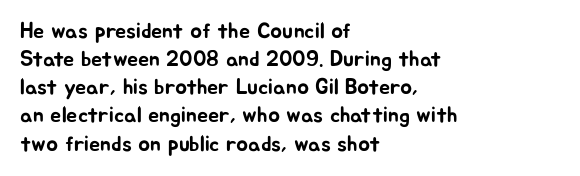
Q: Is the text italic (slanted)? A: No, it is upright.
Q: Is the text underlined? A: No.
Q: How is the paragraph aligned? A: Left-aligned.
Q: Is the spacing between letters normal or unusually wide? A: Normal.
Q: Is the spacing between lines tight, normal or loose? A: Normal.
